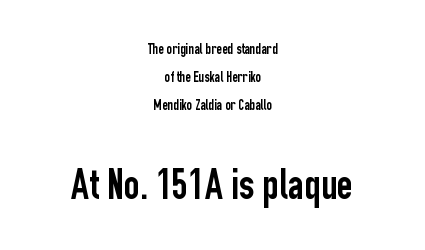
The image shows 44 px condensed sans-serif type, upright; set centered, line spacing 1.88x, normal letter spacing, not underlined; the second (bottom) block is 2.93x larger; low stroke contrast and a medium x-height.
